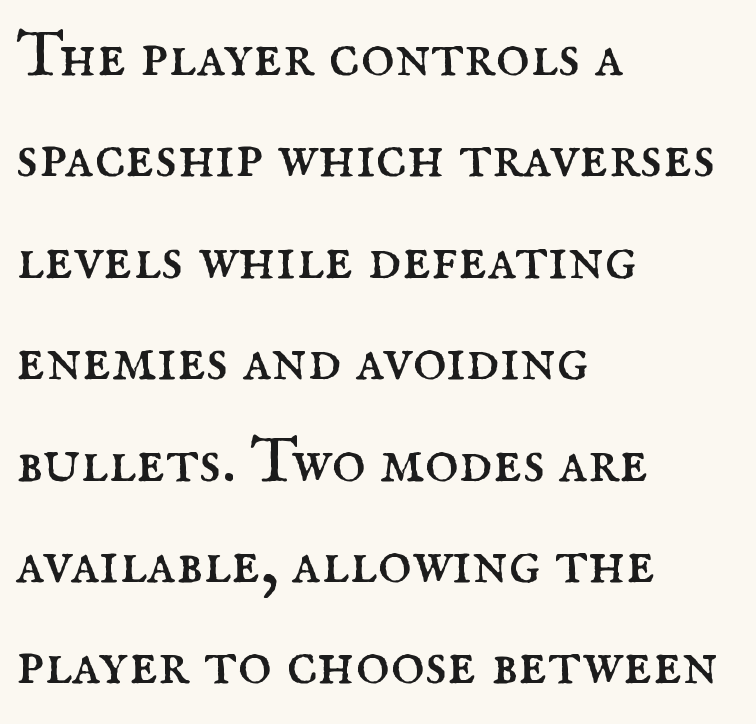
The image shows 65 px regular-weight serif type, upright; set left-aligned, normal line spacing (1.56x), normal letter spacing, not underlined; medium stroke contrast and a small x-height.
